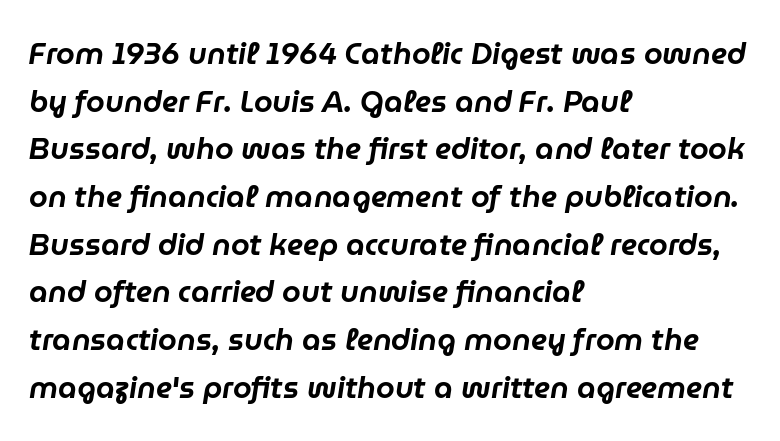
Q: Is the text italic (slanted)? A: Yes, it leans right by about 9 degrees.
Q: Is the text underlined? A: No.
Q: How is the paragraph aligned? A: Left-aligned.
Q: Is the spacing between letters normal or unusually wide? A: Normal.
Q: Is the spacing between lines tight, normal or loose? A: Normal.
Q: Width (condensed, normal, or wide)? A: Normal.
Q: Stroke contrast? A: Low.
Q: x-height? A: Medium.
Q: Monospaced? A: No.
